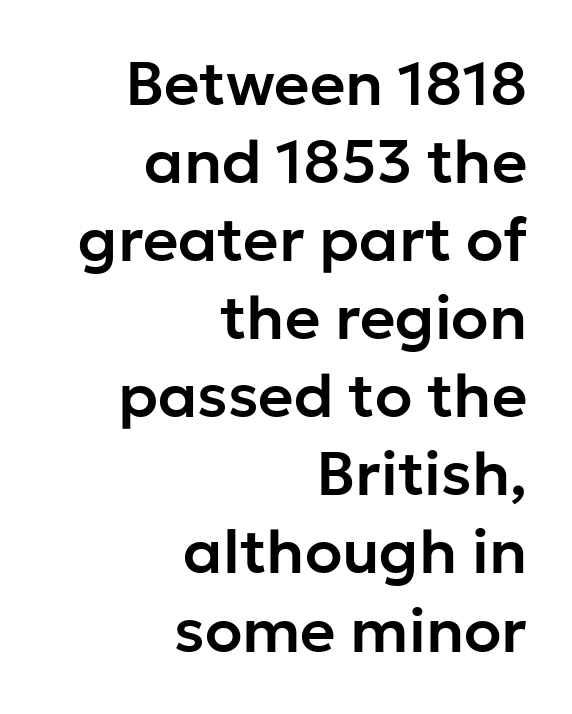
The image shows 61 px sans-serif type, upright; set right-aligned, normal line spacing (1.28x), normal letter spacing, not underlined; low stroke contrast and a medium x-height.
